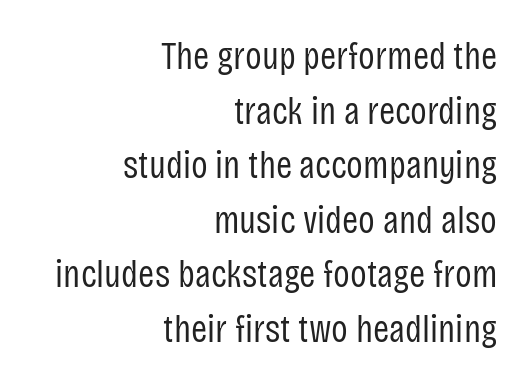
{"serif": "no", "italic": "no", "bold": "no", "weight": "regular", "width": "condensed", "stroke_contrast": "low", "x_height": "large", "monospaced": "no", "underline": "no", "align": "right", "line_spacing": "normal", "line_spacing_ratio": 1.4, "letter_spacing": "normal", "letter_spacing_em": 0.0, "glyph_px": 39}
